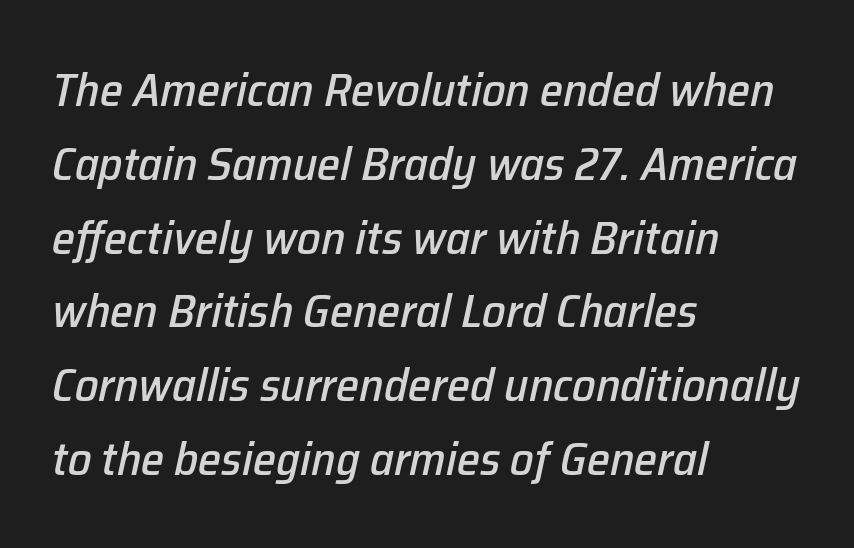
The image shows 47 px text type, italic (leaning right); set left-aligned, normal line spacing (1.57x), normal letter spacing, not underlined; low stroke contrast and a medium x-height.
